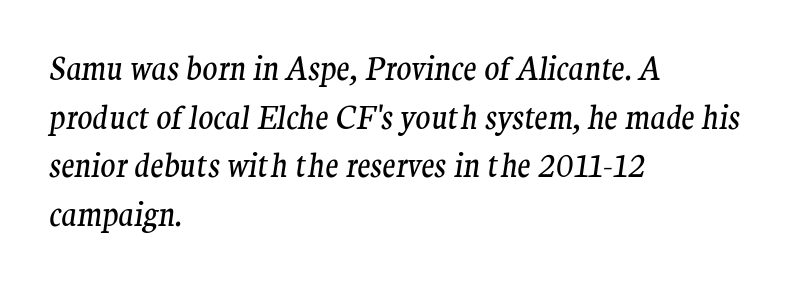
{"serif": "yes", "italic": "yes", "lean": "right", "slant_degrees": 9, "bold": "no", "weight": "regular", "width": "normal", "stroke_contrast": "medium", "x_height": "medium", "monospaced": "no", "underline": "no", "align": "left", "line_spacing": "normal", "line_spacing_ratio": 1.57, "letter_spacing": "normal", "letter_spacing_em": 0.0, "glyph_px": 31}
